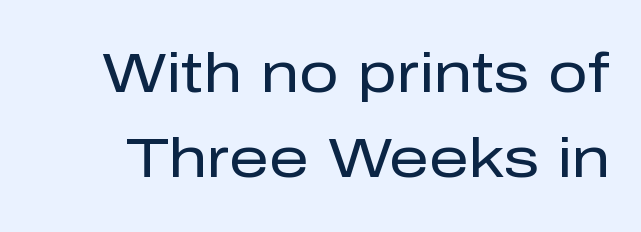
The typography opts for an upright posture over an oblique one. This sample has the flowing, uneven cadence of proportional lettering. Is the letter spacing exaggerated? No — it looks like the ordinary default. The specimen omits any rule beneath the text block's lines. Stem width sits at or under what a default text font uses.
